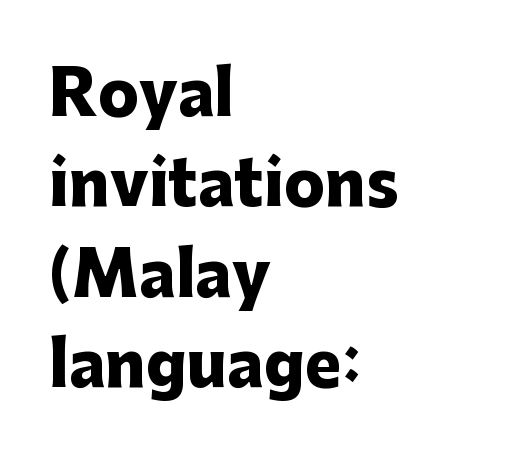
Q: Is the text bold? A: Yes.
Q: Is the text italic (slanted)? A: No, it is upright.
Q: Is the typeface a serif or a sans-serif typeface? A: Sans-serif.
Q: Is the text underlined? A: No.
Q: How is the paragraph aligned? A: Left-aligned.
Q: Is the spacing between letters normal or unusually wide? A: Normal.
Q: Is the spacing between lines tight, normal or loose? A: Normal.
Q: Width (condensed, normal, or wide)? A: Normal.
Q: Stroke contrast? A: Low.
Q: x-height? A: Medium.
Q: Monospaced? A: No.
